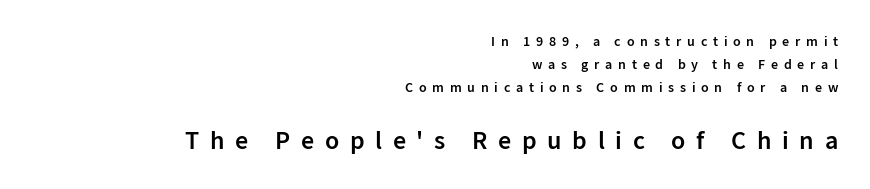
The image shows 26 px text type, upright; set right-aligned, normal line spacing (1.66x), unusually wide letter spacing (+0.41 em), not underlined; the second (bottom) block is 1.86x larger.
